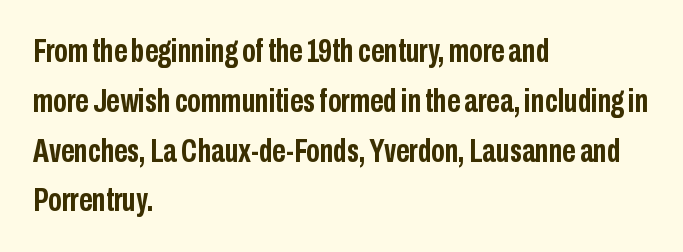
Classification — sans serif. Leading: standard. The letters stand straight up with perfectly vertical stems. Is this a fixed-width face? No — the glyphs have proportional, varying widths. Short and long lines alike share a common starting point at left.
